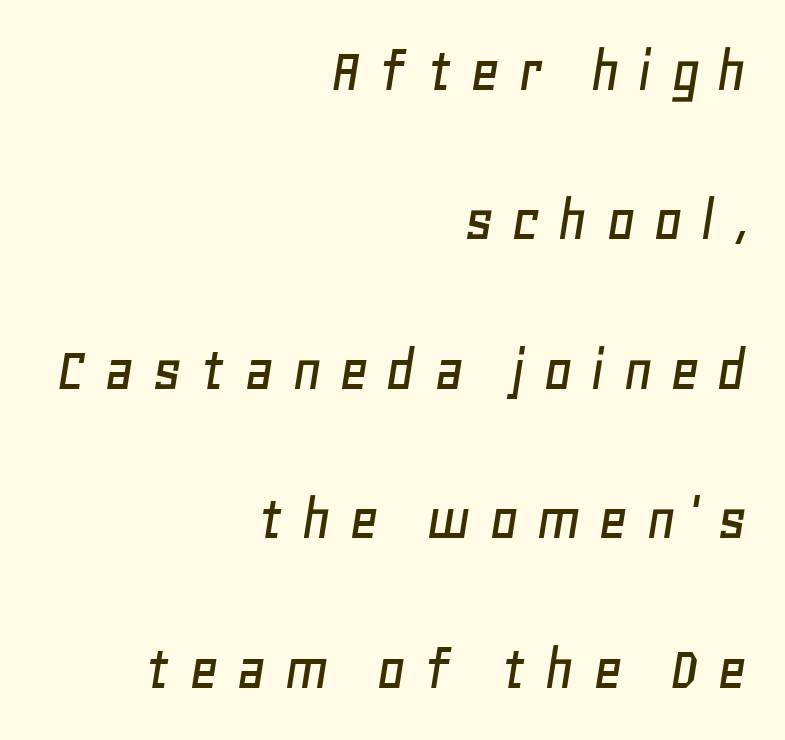
{"italic": "yes", "lean": "right", "slant_degrees": 11, "width": "normal", "stroke_contrast": "low", "x_height": "large", "monospaced": "no", "underline": "no", "align": "right", "line_spacing": "loose", "line_spacing_ratio": 2.3, "letter_spacing": "wide", "letter_spacing_em": 0.26, "glyph_px": 65}
